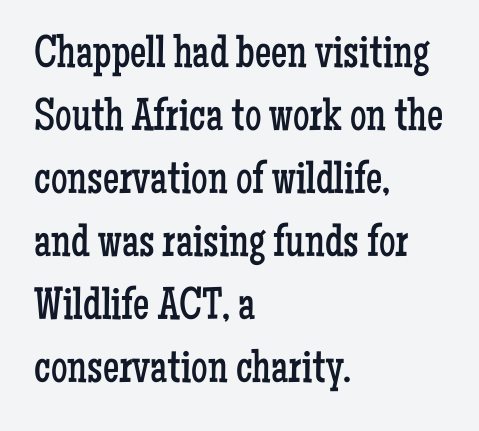
{"serif": "yes", "italic": "no", "bold": "no", "weight": "regular", "width": "condensed", "stroke_contrast": "low", "x_height": "medium", "monospaced": "no", "underline": "no", "align": "left", "line_spacing": "normal", "line_spacing_ratio": 1.37, "letter_spacing": "normal", "letter_spacing_em": 0.0, "glyph_px": 46}
